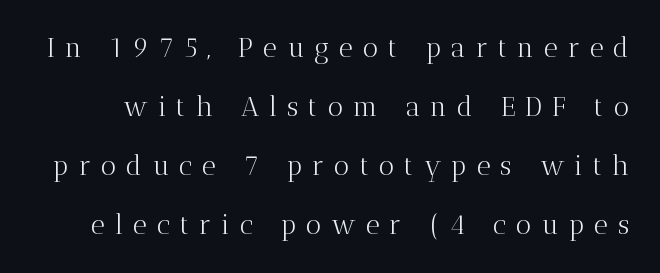
The image shows 27 px text type, upright; set loose line spacing (2.19x), unusually wide letter spacing (+0.37 em), not underlined.
